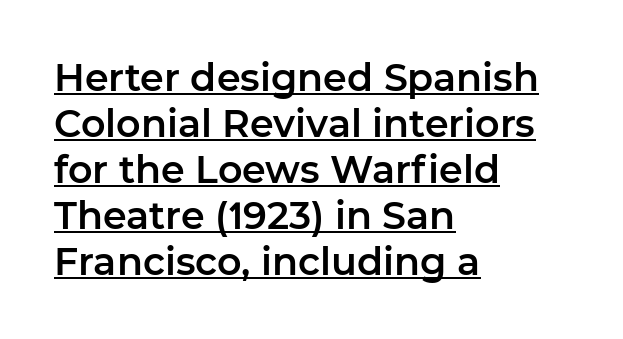
The image shows 38 px sans-serif type, upright; set left-aligned, line spacing 1.21x, normal letter spacing, underlined; low stroke contrast and a medium x-height.
